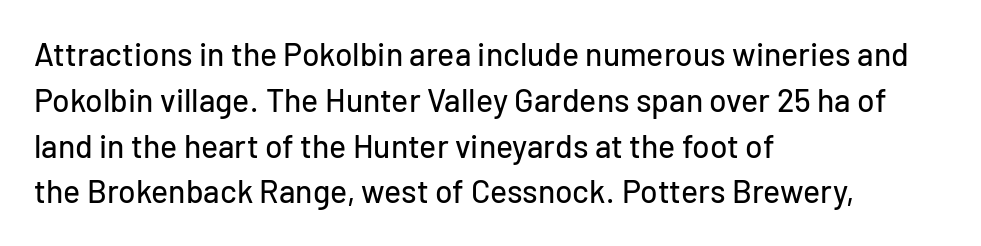
The image shows 32 px sans-serif type, upright; set left-aligned, normal line spacing (1.43x), normal letter spacing, not underlined; low stroke contrast and a medium x-height.
